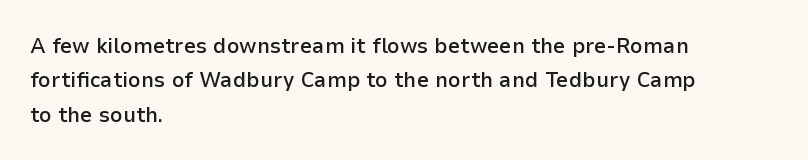
The lines in this sample share a left origin and differ only in where they stop. Firm but not heavy-handed strokes: this text is semibold. A typesetter would call this leading conventional body-copy spacing. Decoration check: the copy has no underline. There is no visible air inserted between adjacent glyphs. Ordinary non-slanted type is in use.
